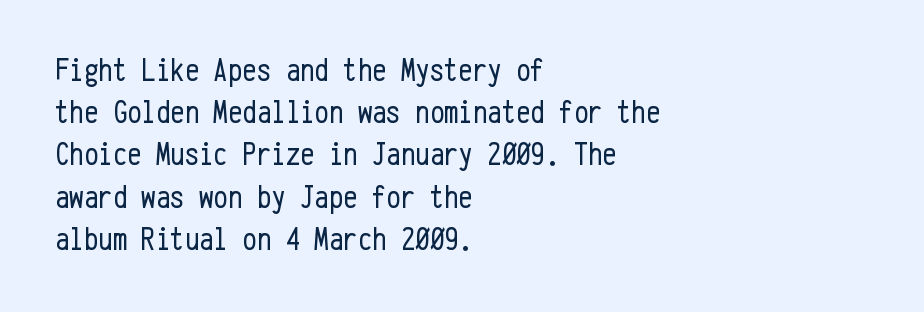
{"serif": "no", "italic": "no", "bold": "no", "weight": "regular", "width": "condensed", "stroke_contrast": "low", "x_height": "medium", "monospaced": "yes", "underline": "no", "align": "left", "line_spacing": "normal", "line_spacing_ratio": 1.32, "letter_spacing": "normal", "letter_spacing_em": 0.0, "glyph_px": 32}
